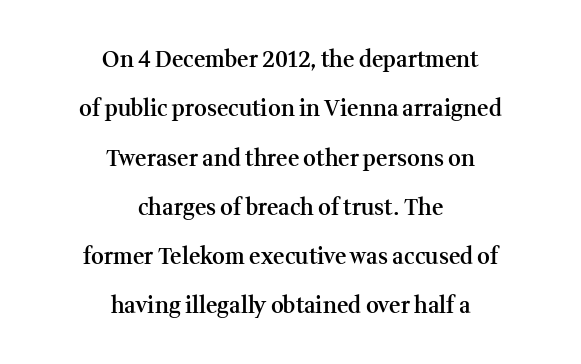
The image shows 22 px text type, upright; set centered, loose line spacing (2.24x), normal letter spacing, not underlined.
